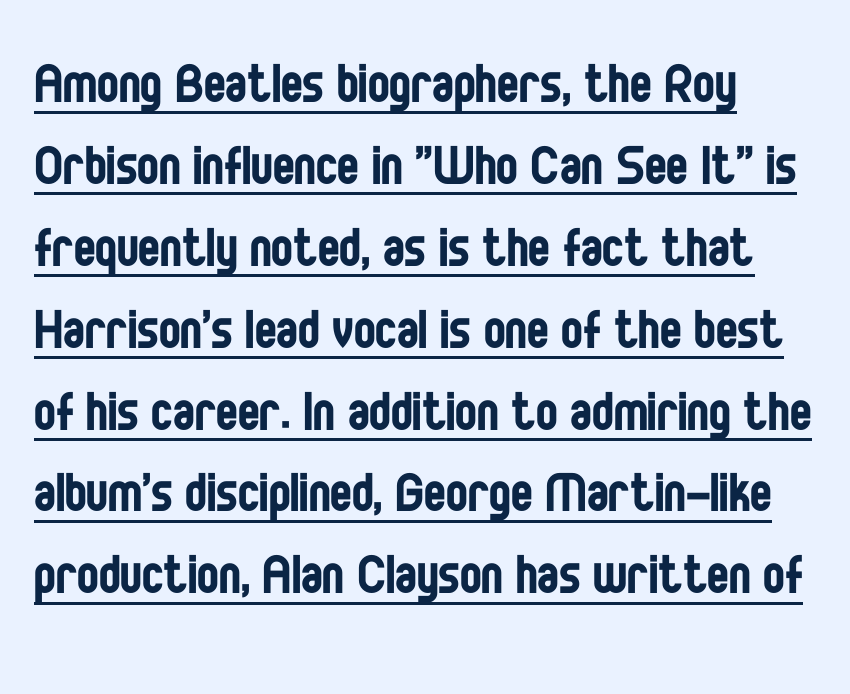
The image shows 65 px regular-weight, condensed sans-serif type, upright; set left-aligned, normal line spacing (1.26x), normal letter spacing, underlined; low stroke contrast and a large x-height.
